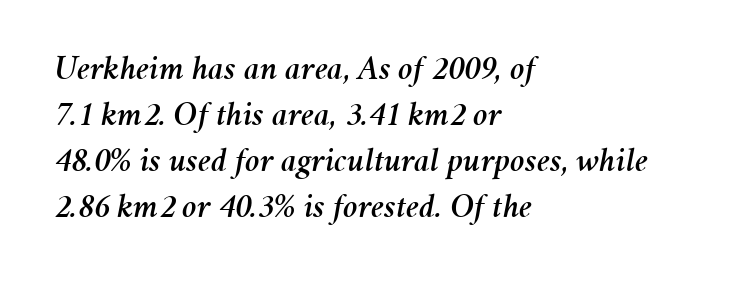
Q: Is the text italic (slanted)? A: Yes, it leans right by about 11 degrees.
Q: Is the text underlined? A: No.
Q: How is the paragraph aligned? A: Left-aligned.
Q: Is the spacing between letters normal or unusually wide? A: Normal.
Q: Is the spacing between lines tight, normal or loose? A: Normal.
Q: Width (condensed, normal, or wide)? A: Normal.
Q: Stroke contrast? A: Medium.
Q: x-height? A: Medium.
Q: Monospaced? A: No.
